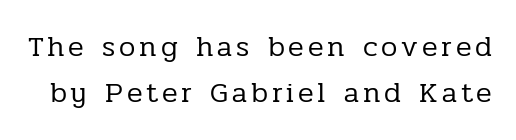
The image shows 29 px regular-weight serif type, upright; set normal line spacing (1.58x), not underlined; low stroke contrast and a medium x-height.
